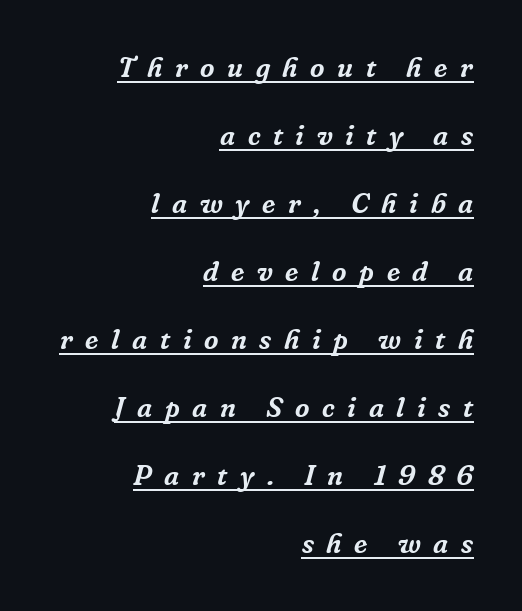
{"serif": "yes", "italic": "yes", "lean": "right", "slant_degrees": 16, "width": "normal", "stroke_contrast": "low", "x_height": "medium", "monospaced": "no", "underline": "yes", "align": "right", "line_spacing": "loose", "line_spacing_ratio": 2.43, "letter_spacing": "wide", "letter_spacing_em": 0.45, "glyph_px": 28}
